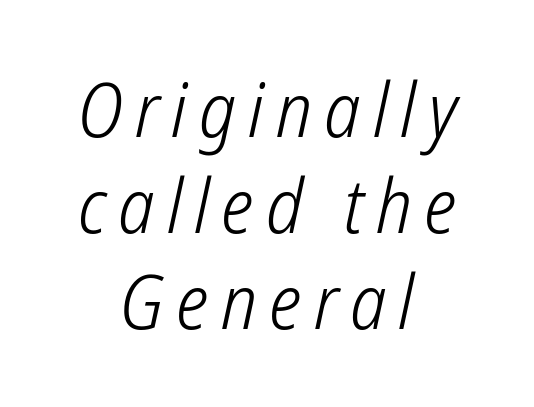
The image shows 76 px light, condensed sans-serif type; set centered, normal line spacing (1.26x), not underlined; low stroke contrast and a medium x-height.
